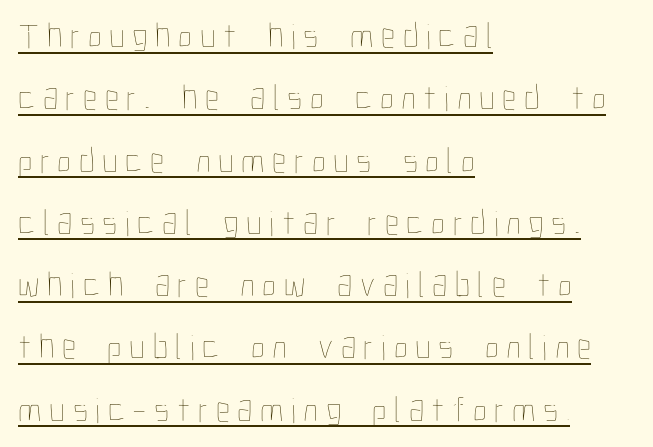
The image shows 36 px thin, condensed type, upright; set left-aligned, line spacing 1.73x, unusually wide letter spacing (+0.21 em), underlined; low stroke contrast and a medium x-height.
